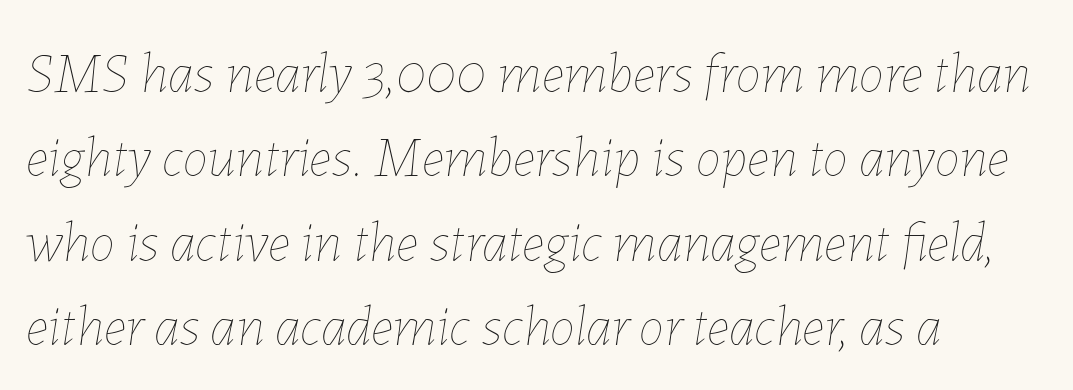
Q: Is the text bold? A: No.
Q: Is the text italic (slanted)? A: Yes, it leans right by about 7 degrees.
Q: Is the text underlined? A: No.
Q: How is the paragraph aligned? A: Left-aligned.
Q: Is the spacing between letters normal or unusually wide? A: Normal.
Q: Is the spacing between lines tight, normal or loose? A: Normal.
Q: Width (condensed, normal, or wide)? A: Normal.
Q: Stroke contrast? A: Low.
Q: x-height? A: Medium.
Q: Monospaced? A: No.
